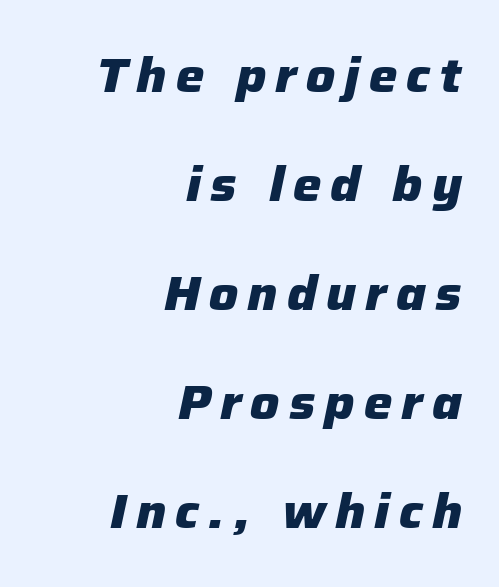
This rendering uses right alignment, leaving the left contour irregular. Any mark beneath the type? The region is blank. If you measured baseline to baseline, you'd find a long distance. When letters slant like this, we call the style italic. Heavy-handed strokes throughout: this text is bold. The passage shown is typed in a proportional face where columns would drift.
